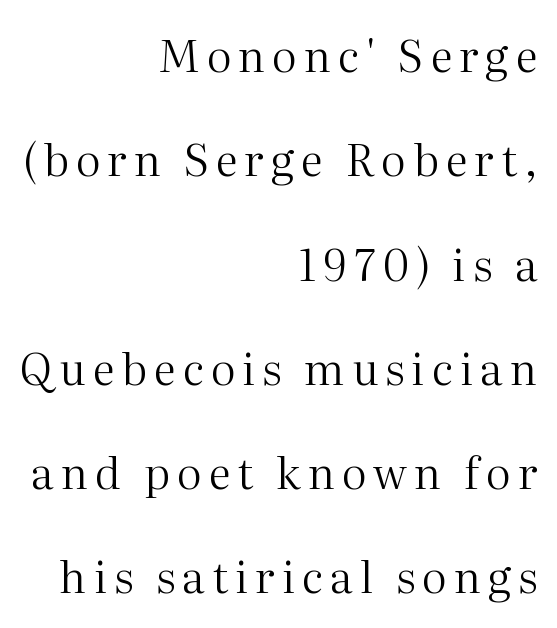
Q: Is the text bold? A: No.
Q: Is the text italic (slanted)? A: No, it is upright.
Q: Is the typeface a serif or a sans-serif typeface? A: Serif.
Q: Is the text underlined? A: No.
Q: How is the paragraph aligned? A: Right-aligned.
Q: Is the spacing between lines tight, normal or loose? A: Loose.
Q: Width (condensed, normal, or wide)? A: Normal.
Q: Stroke contrast? A: Medium.
Q: x-height? A: Medium.
Q: Monospaced? A: No.
